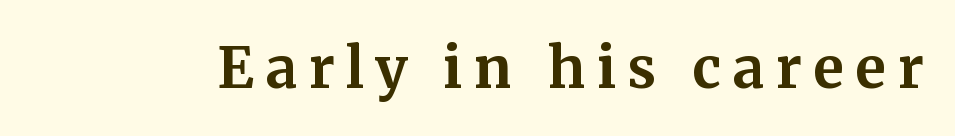
{"serif": "yes", "italic": "no", "bold": "yes", "weight": "bold", "width": "normal", "stroke_contrast": "medium", "x_height": "medium", "monospaced": "no", "underline": "no", "letter_spacing": "wide", "letter_spacing_em": 0.2, "glyph_px": 56}
